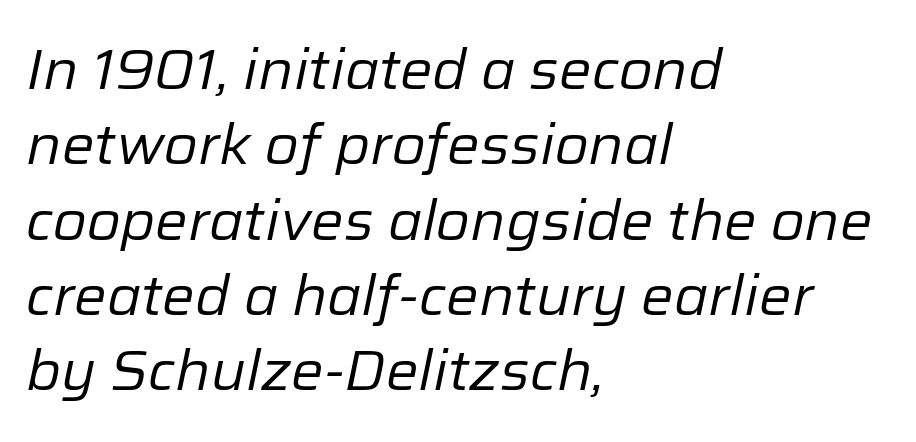
Nobody touched the tracking dial on this one. Designer's note — italics engaged. The zone under the glyphs is completely vacant. Leading matches the norm, producing a regular column.
